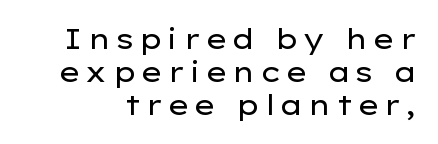
These glyphs show unthickened strokes, regular width or finer. Lines of text with bare space underneath. Serif or sans? Sans — the stroke terminals are bare. The letters stand upright; this is a roman face. Here the designer chose a conventional face with non-uniform glyph widths.
